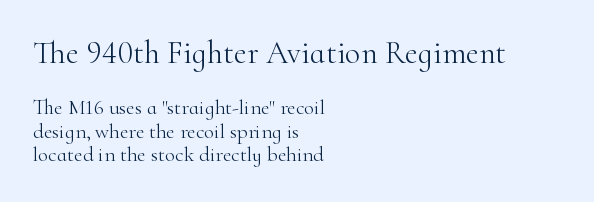
Q: Is the text bold? A: No.
Q: Is the text italic (slanted)? A: No, it is upright.
Q: Is the typeface a serif or a sans-serif typeface? A: Serif.
Q: Is the text underlined? A: No.
Q: How is the paragraph aligned? A: Left-aligned.
Q: Is the spacing between letters normal or unusually wide? A: Normal.
Q: Is the spacing between lines tight, normal or loose? A: Tight.
Q: Which block of text is set in a larger size, the first (top) or the second (bottom)? A: The first (top) one.
Q: Width (condensed, normal, or wide)? A: Normal.
Q: Stroke contrast? A: High.
Q: x-height? A: Small.
Q: Monospaced? A: No.
